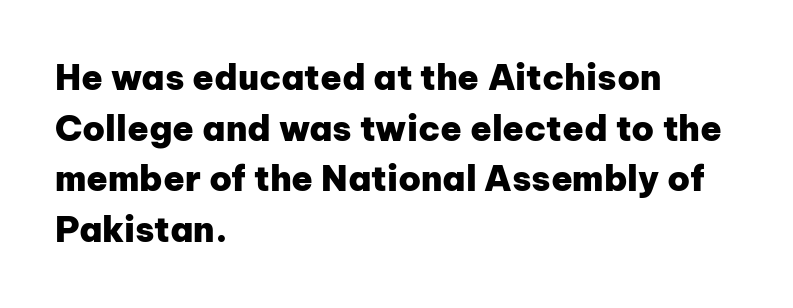
The image shows 35 px heavy sans-serif type, upright; set left-aligned, normal line spacing (1.45x), normal letter spacing, not underlined; low stroke contrast and a medium x-height.
